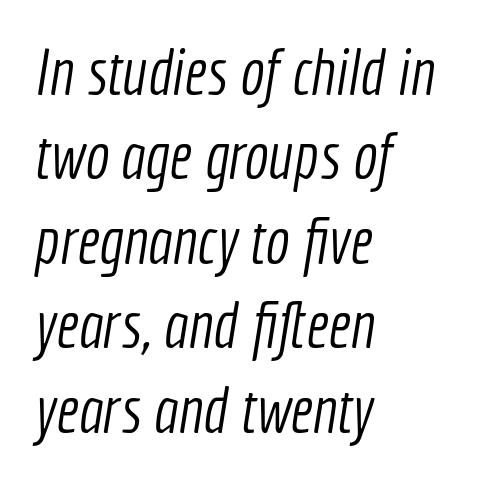
One glance says typical: line gaps are just what's usual. The paragraph shown leans on its left margin. Glance below the letters and you will spot only blank space. This is not heavy type; no bold has been used. Words appear dense and cohesive because spacing is normal. Is this a sans? Yes — the strokes have no serifs.
